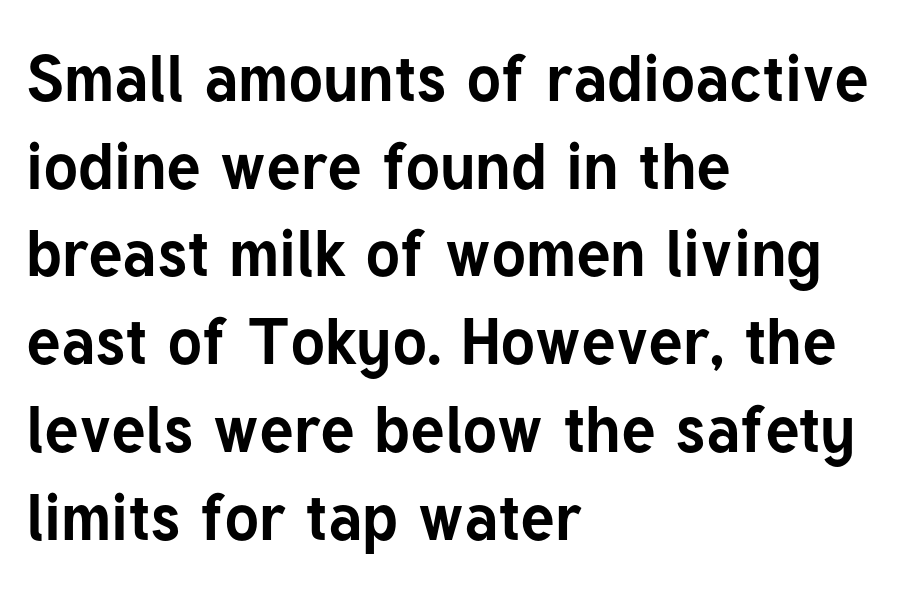
The image shows 65 px bold sans-serif type, upright; set left-aligned, normal line spacing (1.35x), normal letter spacing, not underlined; low stroke contrast and a medium x-height.
